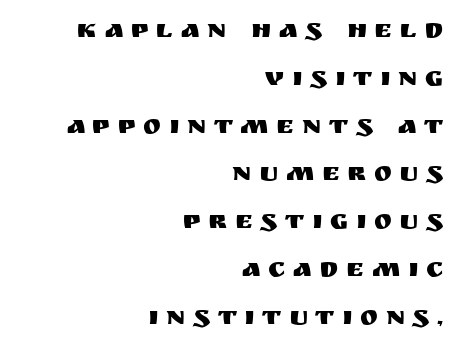
The image shows 27 px text type, upright; set right-aligned, line spacing 1.77x, unusually wide letter spacing (+0.28 em), not underlined.
